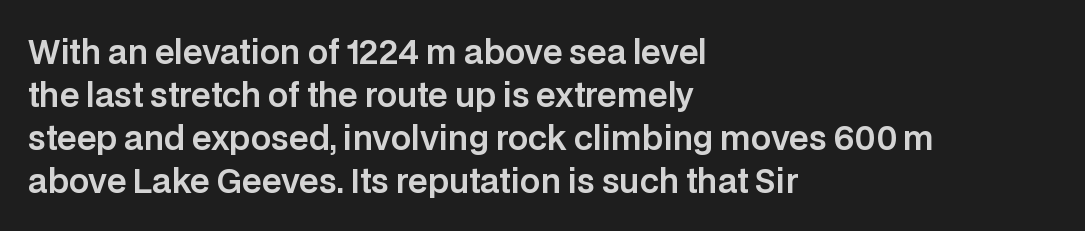
{"serif": "no", "italic": "no", "width": "normal", "stroke_contrast": "low", "x_height": "large", "monospaced": "no", "underline": "no", "align": "left", "line_spacing": "normal", "line_spacing_ratio": 1.34, "letter_spacing": "normal", "letter_spacing_em": 0.0, "glyph_px": 32}
